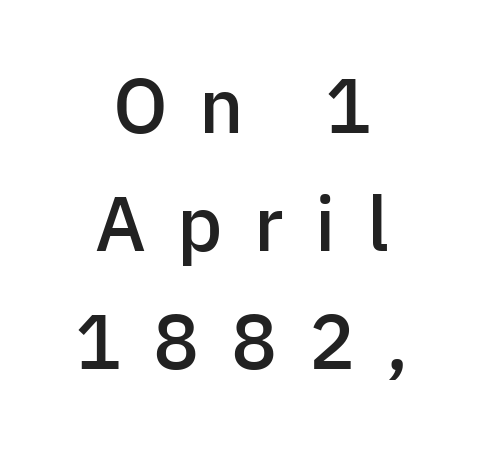
The image shows 77 px semibold sans-serif type, upright; set centered, normal line spacing (1.53x), unusually wide letter spacing (+0.41 em), not underlined; low stroke contrast and a medium x-height.
